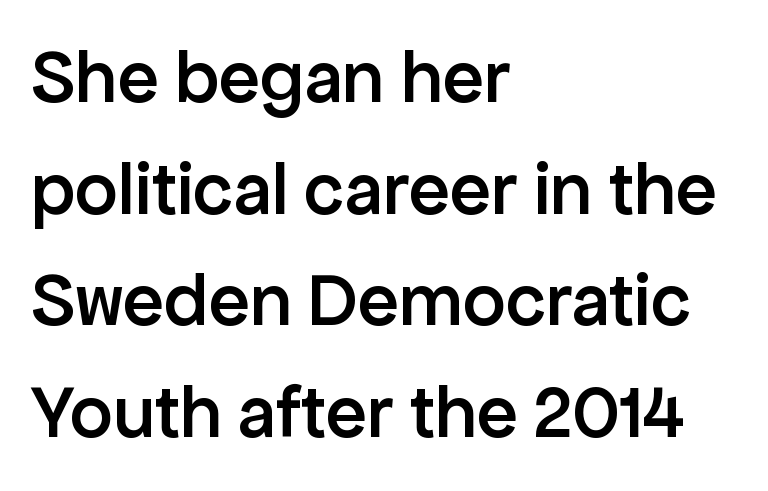
Q: Is the text bold? A: Semi-bold.
Q: Is the text italic (slanted)? A: No, it is upright.
Q: Is the typeface a serif or a sans-serif typeface? A: Sans-serif.
Q: Is the text underlined? A: No.
Q: How is the paragraph aligned? A: Left-aligned.
Q: Is the spacing between letters normal or unusually wide? A: Normal.
Q: Is the spacing between lines tight, normal or loose? A: Normal.
Q: Width (condensed, normal, or wide)? A: Normal.
Q: Stroke contrast? A: Low.
Q: x-height? A: Medium.
Q: Monospaced? A: No.
